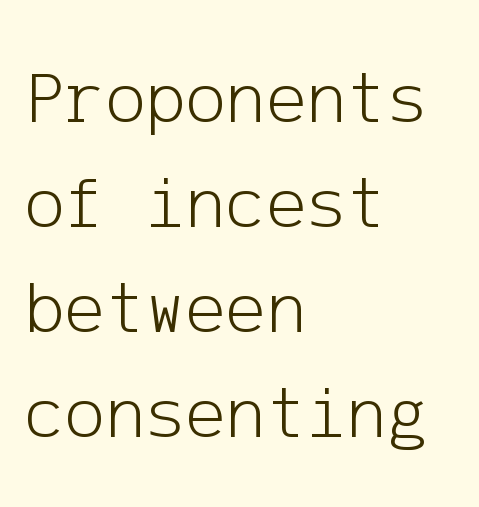
{"serif": "no", "italic": "no", "bold": "no", "weight": "light", "width": "normal", "stroke_contrast": "low", "x_height": "medium", "underline": "no", "align": "left", "line_spacing": "normal", "line_spacing_ratio": 1.38, "letter_spacing": "normal", "letter_spacing_em": 0.0, "glyph_px": 76}
